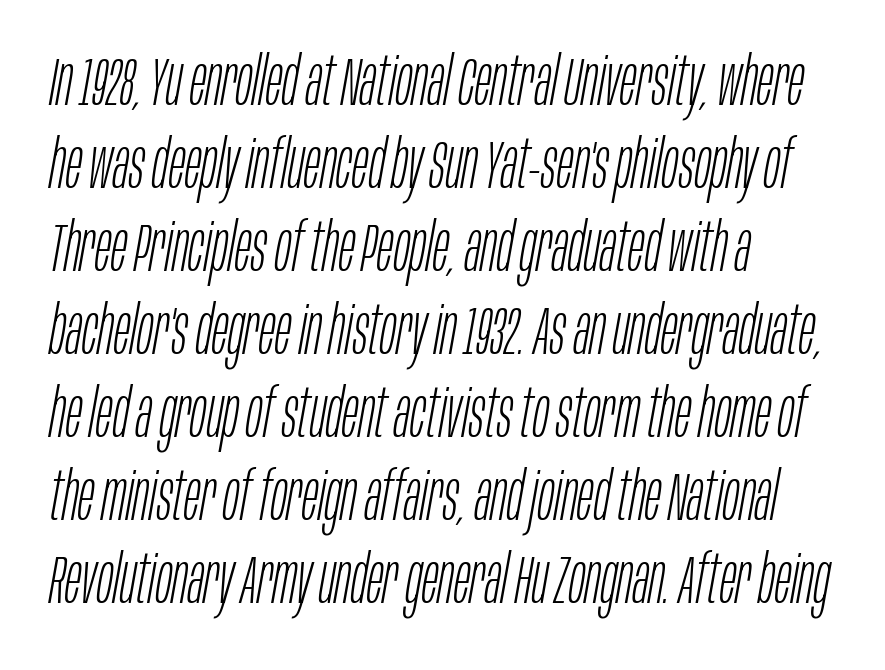
Q: Is the text bold? A: No.
Q: Is the text italic (slanted)? A: Yes, it leans right by about 10 degrees.
Q: Is the text underlined? A: No.
Q: How is the paragraph aligned? A: Left-aligned.
Q: Is the spacing between letters normal or unusually wide? A: Normal.
Q: Width (condensed, normal, or wide)? A: Condensed.
Q: Stroke contrast? A: Low.
Q: x-height? A: Large.
Q: Monospaced? A: No.
